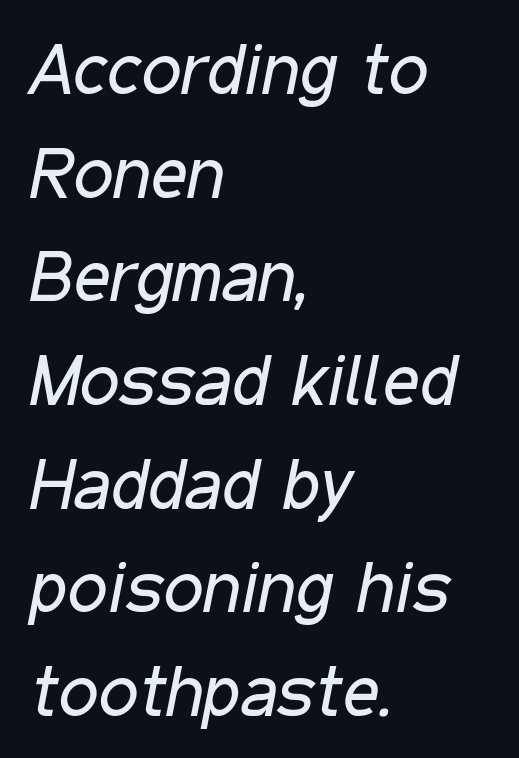
Q: Is the text bold? A: No.
Q: Is the text italic (slanted)? A: Yes, it leans right by about 11 degrees.
Q: Is the text underlined? A: No.
Q: How is the paragraph aligned? A: Left-aligned.
Q: Is the spacing between letters normal or unusually wide? A: Normal.
Q: Is the spacing between lines tight, normal or loose? A: Normal.
Q: Width (condensed, normal, or wide)? A: Condensed.
Q: Stroke contrast? A: Low.
Q: x-height? A: Medium.
Q: Monospaced? A: No.
